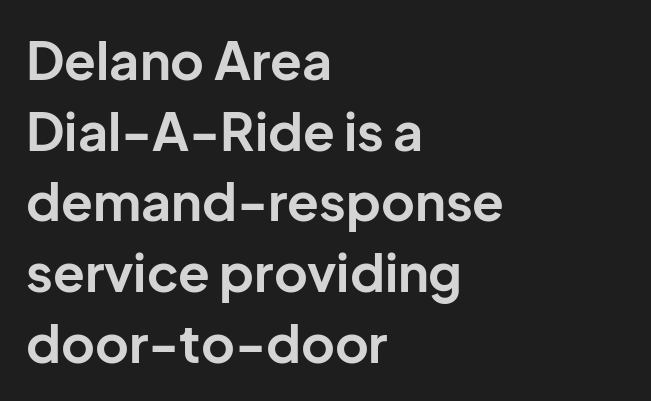
Letter spacing: default. Unmarked baselines from the first word to the last. No italicization has been applied; the sample stays upright. A typesetter would label this face a sans.
